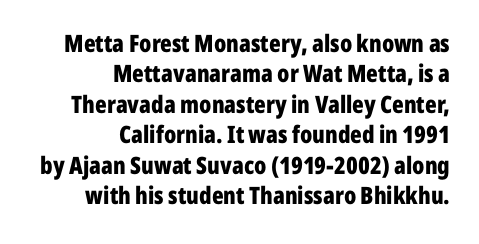
The image shows 24 px bold type, upright; set right-aligned, normal line spacing (1.27x), normal letter spacing, not underlined.
